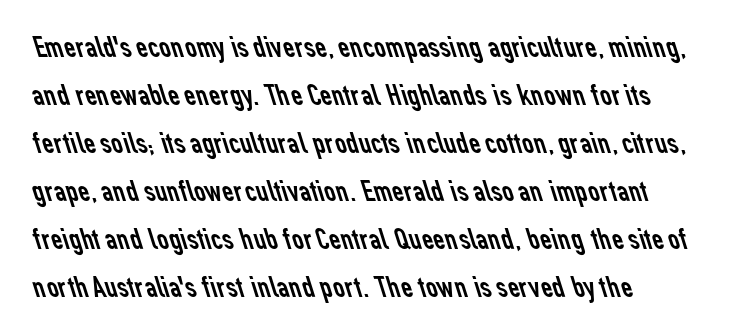
{"serif": "no", "bold": "no", "weight": "regular", "width": "normal", "stroke_contrast": "low", "x_height": "medium", "monospaced": "no", "underline": "no", "line_spacing": "normal", "line_spacing_ratio": 1.5, "letter_spacing": "normal", "letter_spacing_em": 0.0, "glyph_px": 32}
